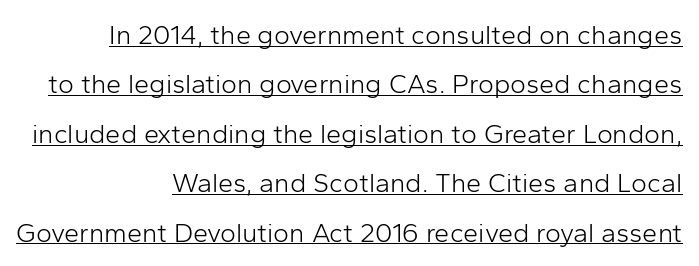
This is underlined copy, the kind a proofreader might mark for attention. This is roman type, the default non-slanted kind. Nobody touched the tracking dial on this one. Visually the block forms a straight wall on the right and a jagged coastline on the left. Stems here are at most as thick as an everyday book face.
